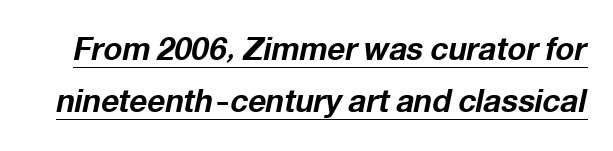
{"italic": "yes", "lean": "right", "slant_degrees": 12, "bold": "yes", "weight": "bold", "width": "normal", "stroke_contrast": "low", "x_height": "medium", "monospaced": "no", "underline": "yes", "line_spacing": "normal", "line_spacing_ratio": 1.67, "letter_spacing": "normal", "letter_spacing_em": 0.0, "glyph_px": 31}
